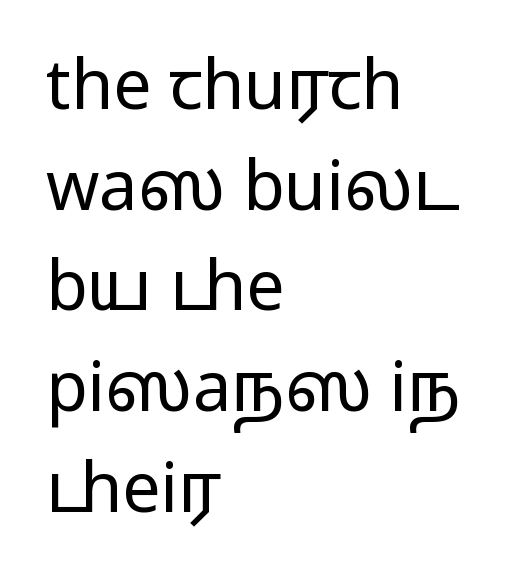
The image shows 68 px regular-weight, wide sans-serif type, upright; set left-aligned, normal line spacing (1.48x), normal letter spacing, not underlined; low stroke contrast and a medium x-height.
